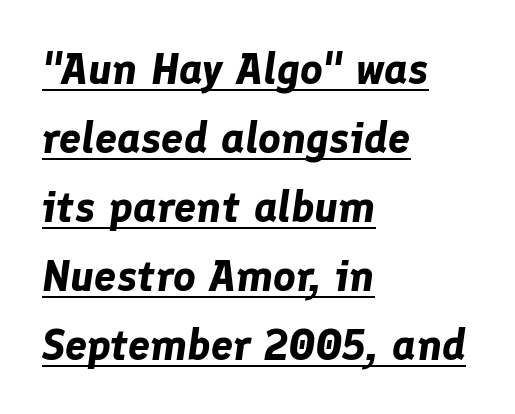
Q: Is the text bold? A: Yes.
Q: Is the text italic (slanted)? A: Yes, it leans right by about 8 degrees.
Q: Is the text underlined? A: Yes.
Q: How is the paragraph aligned? A: Left-aligned.
Q: Is the spacing between letters normal or unusually wide? A: Normal.
Q: Is the spacing between lines tight, normal or loose? A: Normal.
Q: Width (condensed, normal, or wide)? A: Normal.
Q: Stroke contrast? A: Low.
Q: x-height? A: Medium.
Q: Monospaced? A: No.
